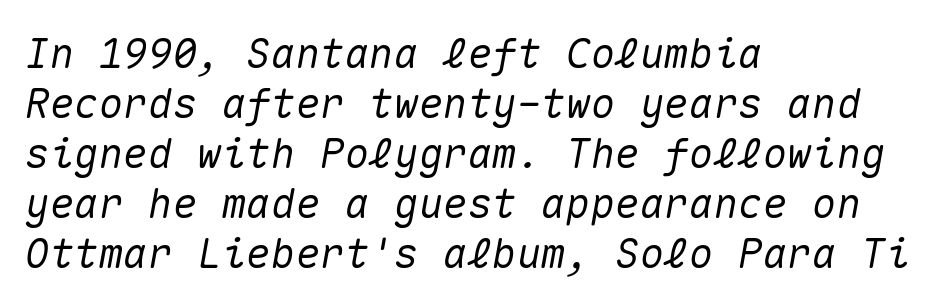
Q: Is the text italic (slanted)? A: Yes, it leans right by about 10 degrees.
Q: Is the text underlined? A: No.
Q: How is the paragraph aligned? A: Left-aligned.
Q: Is the spacing between letters normal or unusually wide? A: Normal.
Q: Width (condensed, normal, or wide)? A: Normal.
Q: Stroke contrast? A: Medium.
Q: x-height? A: Medium.
Q: Monospaced? A: Yes.
